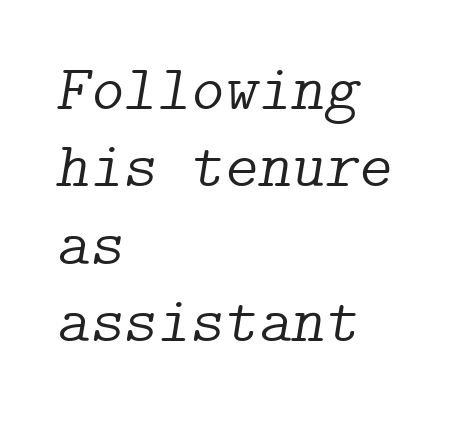
The image shows 64 px light serif type, italic (leaning right); set left-aligned, line spacing 1.21x, normal letter spacing, not underlined; low stroke contrast and a medium x-height.
